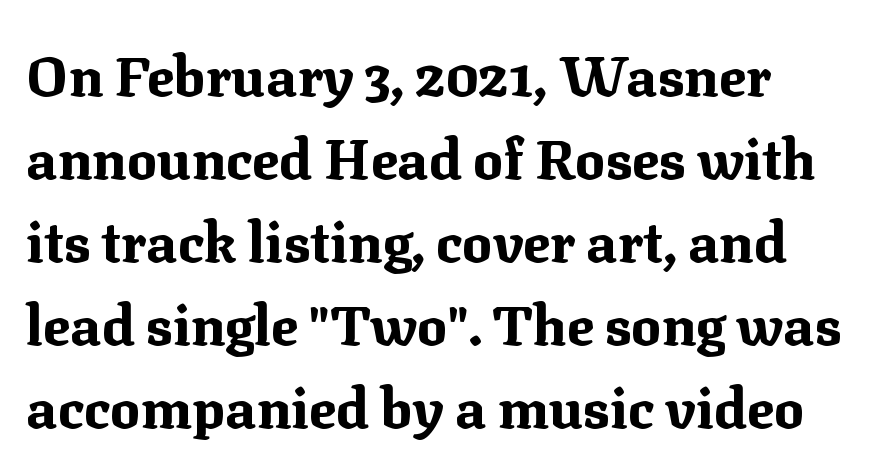
{"serif": "yes", "italic": "no", "bold": "yes", "weight": "bold", "width": "normal", "stroke_contrast": "medium", "x_height": "medium", "monospaced": "no", "underline": "no", "line_spacing": "normal", "line_spacing_ratio": 1.48, "letter_spacing": "normal", "letter_spacing_em": 0.0, "glyph_px": 56}
